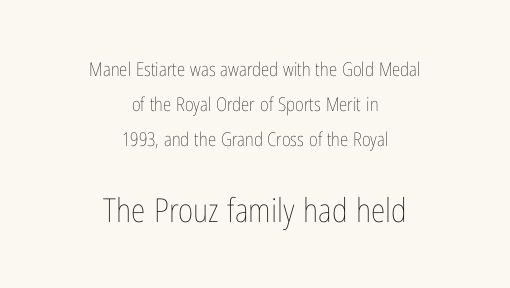
The passage shown is typed in a proportional face where columns would drift. In terms of posture, this sample is upright. Size hierarchy here favors the trailing block over the leading one. The typesetting does not lean heavy: it is not bold. Caption: standard tracking, unaltered. Decoration check: the copy has no underline.
